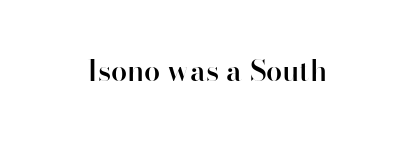
{"serif": "no", "italic": "no", "bold": "semi", "weight": "semibold", "width": "normal", "stroke_contrast": "high", "x_height": "small", "monospaced": "no", "underline": "no", "letter_spacing": "normal", "letter_spacing_em": 0.0, "glyph_px": 29}
